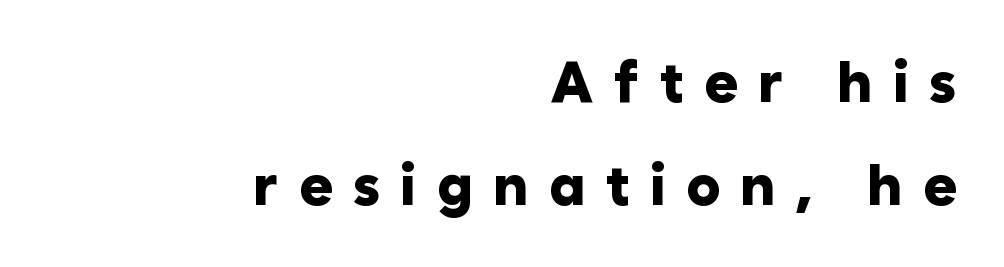
Q: Is the text bold? A: Yes.
Q: Is the text italic (slanted)? A: No, it is upright.
Q: Is the typeface a serif or a sans-serif typeface? A: Sans-serif.
Q: Is the text underlined? A: No.
Q: How is the paragraph aligned? A: Right-aligned.
Q: Is the spacing between letters normal or unusually wide? A: Unusually wide.
Q: Width (condensed, normal, or wide)? A: Normal.
Q: Stroke contrast? A: Low.
Q: x-height? A: Medium.
Q: Monospaced? A: No.
